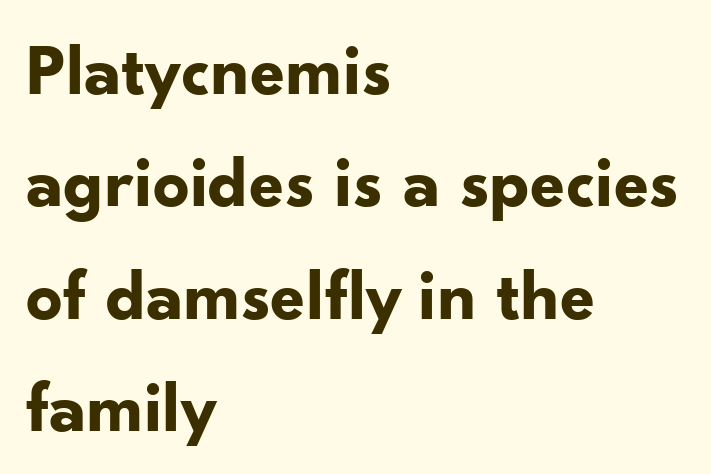
{"serif": "no", "italic": "no", "bold": "yes", "weight": "bold", "width": "normal", "stroke_contrast": "low", "x_height": "small", "monospaced": "no", "underline": "no", "align": "left", "line_spacing": "normal", "line_spacing_ratio": 1.56, "letter_spacing": "normal", "letter_spacing_em": 0.0, "glyph_px": 72}
